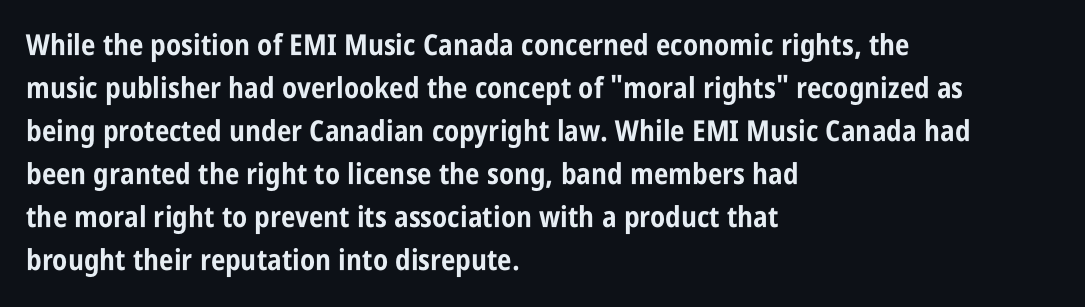
{"serif": "no", "italic": "no", "bold": "yes", "weight": "bold", "width": "condensed", "stroke_contrast": "low", "x_height": "large", "monospaced": "no", "underline": "no", "align": "left", "line_spacing": "normal", "line_spacing_ratio": 1.48, "letter_spacing": "normal", "letter_spacing_em": 0.0, "glyph_px": 29}
